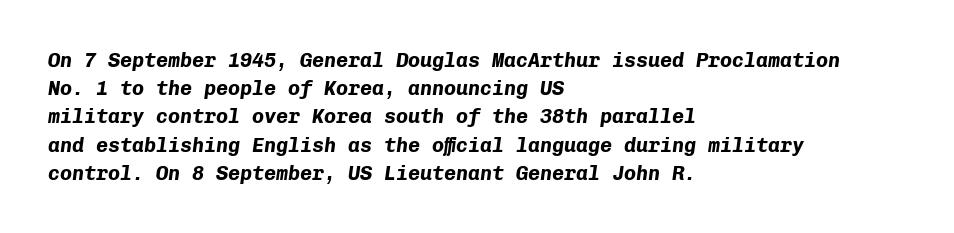
The image shows 20 px bold type, italic (leaning right); set left-aligned, normal line spacing (1.41x), normal letter spacing, not underlined.
